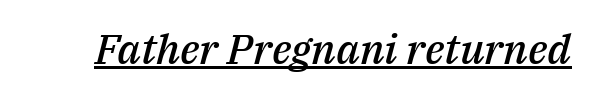
{"italic": "yes", "lean": "right", "slant_degrees": 14, "bold": "semi", "weight": "semibold", "width": "normal", "stroke_contrast": "medium", "x_height": "medium", "monospaced": "no", "underline": "yes", "letter_spacing": "normal", "letter_spacing_em": 0.0, "glyph_px": 42}
